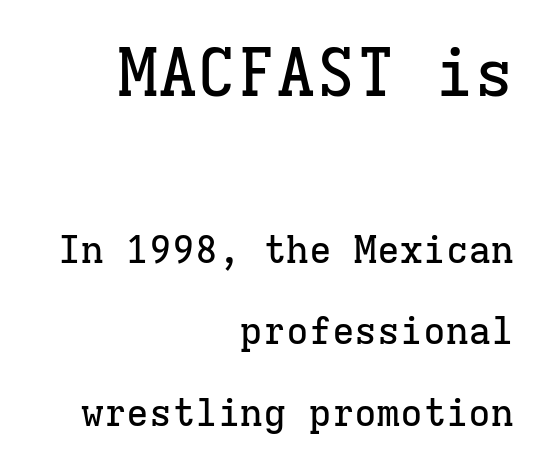
{"serif": "yes", "italic": "no", "width": "normal", "stroke_contrast": "low", "x_height": "medium", "monospaced": "yes", "underline": "no", "align": "right", "line_spacing": "loose", "line_spacing_ratio": 2.14, "letter_spacing": "normal", "letter_spacing_em": 0.0, "larger_block": "first", "size_ratio": 1.74, "glyph_px": 66}
